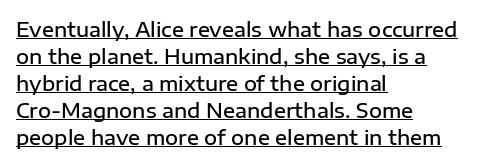
Q: Is the text bold? A: Semi-bold.
Q: Is the text italic (slanted)? A: No, it is upright.
Q: Is the text underlined? A: Yes.
Q: How is the paragraph aligned? A: Left-aligned.
Q: Is the spacing between letters normal or unusually wide? A: Normal.
Q: Is the spacing between lines tight, normal or loose? A: Normal.
